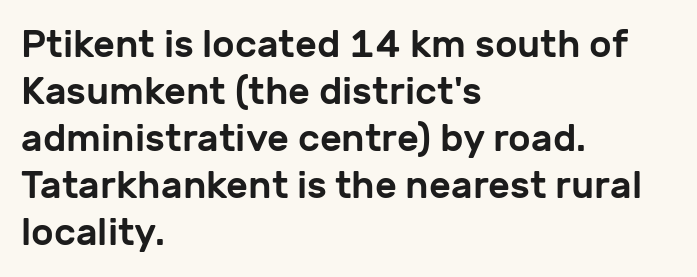
{"serif": "no", "italic": "no", "width": "normal", "stroke_contrast": "low", "x_height": "medium", "monospaced": "no", "underline": "no", "align": "left", "line_spacing_ratio": 1.24, "letter_spacing": "normal", "letter_spacing_em": 0.0, "glyph_px": 38}
